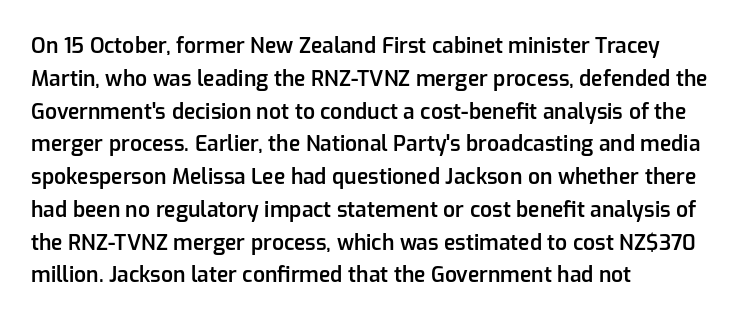
{"italic": "no", "bold": "semi", "underline": "no", "align": "left", "line_spacing": "normal", "line_spacing_ratio": 1.56, "letter_spacing": "normal", "letter_spacing_em": 0.0, "glyph_px": 21}
